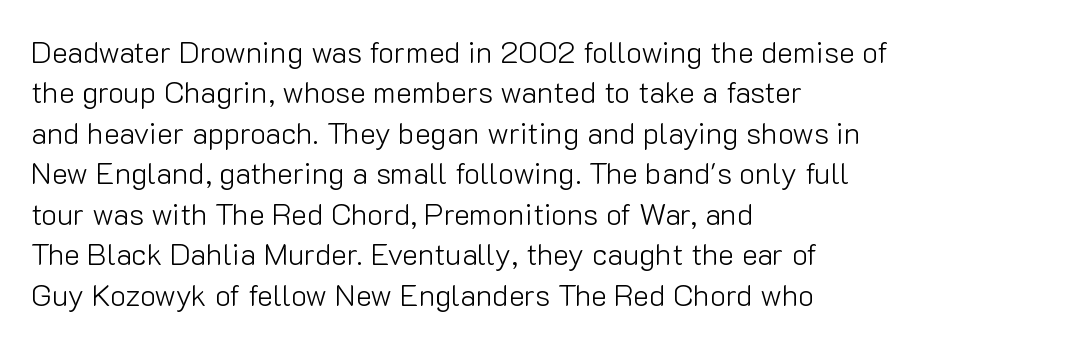
The passage shown is not bold in any degree. Upright lettering throughout. In terms of letterform style, serifs are entirely absent. Here the designer chose a conventional face with non-uniform glyph widths.
